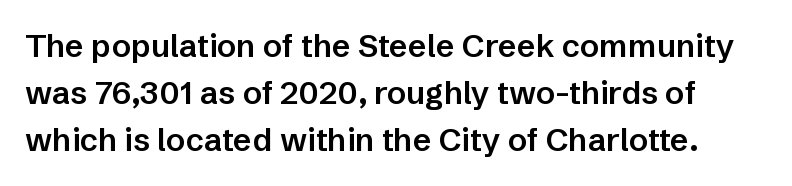
Q: Is the text bold? A: Semi-bold.
Q: Is the text italic (slanted)? A: No, it is upright.
Q: Is the typeface a serif or a sans-serif typeface? A: Sans-serif.
Q: Is the text underlined? A: No.
Q: Is the spacing between letters normal or unusually wide? A: Normal.
Q: Is the spacing between lines tight, normal or loose? A: Normal.
Q: Width (condensed, normal, or wide)? A: Normal.
Q: Stroke contrast? A: Low.
Q: x-height? A: Medium.
Q: Monospaced? A: No.
